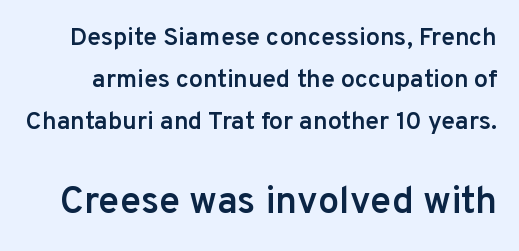
Q: Is the text bold? A: Semi-bold.
Q: Is the text italic (slanted)? A: No, it is upright.
Q: Is the typeface a serif or a sans-serif typeface? A: Sans-serif.
Q: Is the text underlined? A: No.
Q: Is the spacing between letters normal or unusually wide? A: Normal.
Q: Is the spacing between lines tight, normal or loose? A: Normal.
Q: Which block of text is set in a larger size, the first (top) or the second (bottom)? A: The second (bottom) one.
Q: Width (condensed, normal, or wide)? A: Normal.
Q: Stroke contrast? A: Low.
Q: x-height? A: Medium.
Q: Monospaced? A: No.
